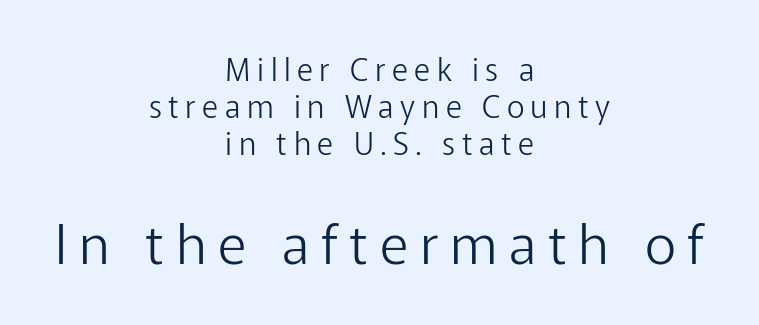
Q: Is the text bold? A: No.
Q: Is the text italic (slanted)? A: No, it is upright.
Q: Is the typeface a serif or a sans-serif typeface? A: Sans-serif.
Q: Is the text underlined? A: No.
Q: How is the paragraph aligned? A: Centered.
Q: Is the spacing between letters normal or unusually wide? A: Unusually wide.
Q: Which block of text is set in a larger size, the first (top) or the second (bottom)? A: The second (bottom) one.
Q: Width (condensed, normal, or wide)? A: Normal.
Q: Stroke contrast? A: Low.
Q: x-height? A: Medium.
Q: Monospaced? A: No.
